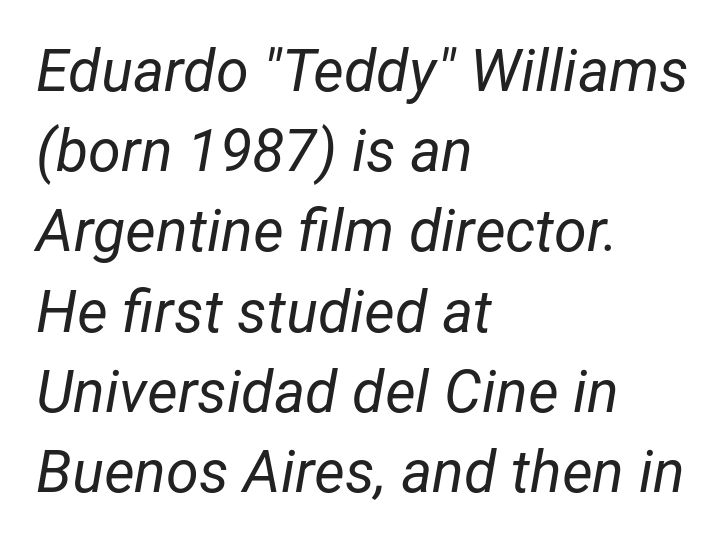
Q: Is the text bold? A: No.
Q: Is the text italic (slanted)? A: Yes, it leans right by about 12 degrees.
Q: Is the text underlined? A: No.
Q: How is the paragraph aligned? A: Left-aligned.
Q: Is the spacing between letters normal or unusually wide? A: Normal.
Q: Is the spacing between lines tight, normal or loose? A: Normal.
Q: Width (condensed, normal, or wide)? A: Normal.
Q: Stroke contrast? A: Low.
Q: x-height? A: Medium.
Q: Monospaced? A: No.
